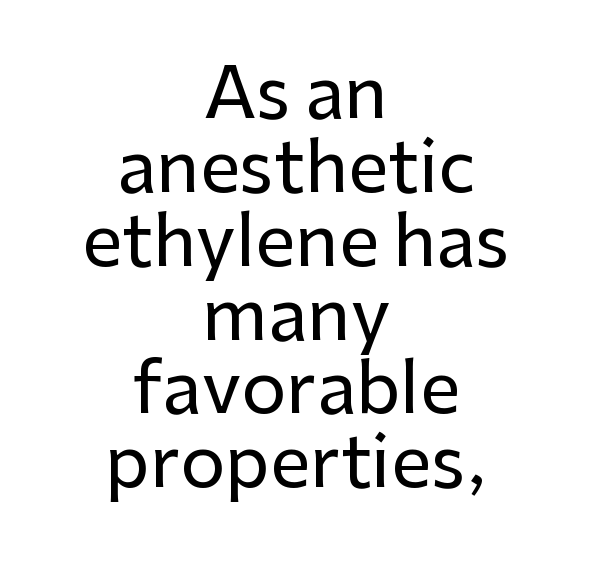
Each new line begins almost immediately beneath the previous one. This sample has the flowing, uneven cadence of proportional lettering. Alignment: centered. The designer went with a sans here, leaving each stem footless. Posture: upright roman. Beneath every word, the page is bare.
